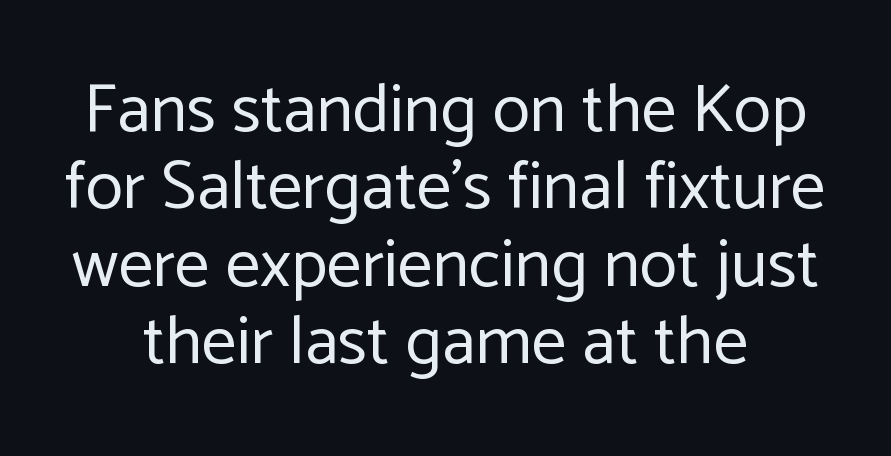
Descenders are the only things crossing below the line. Line spacing here is tight. Rendered with straight, roman letterforms. The face used here is proportionally spaced, like ordinary book or web type.
